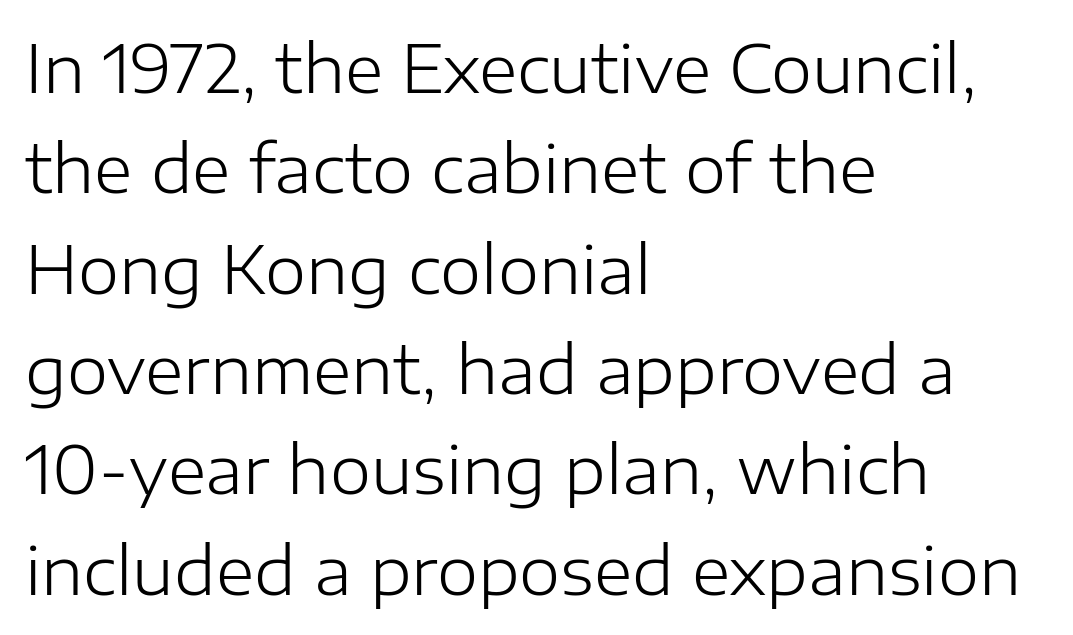
The image shows 66 px light sans-serif type, upright; set left-aligned, normal line spacing (1.52x), normal letter spacing, not underlined; low stroke contrast and a medium x-height.
